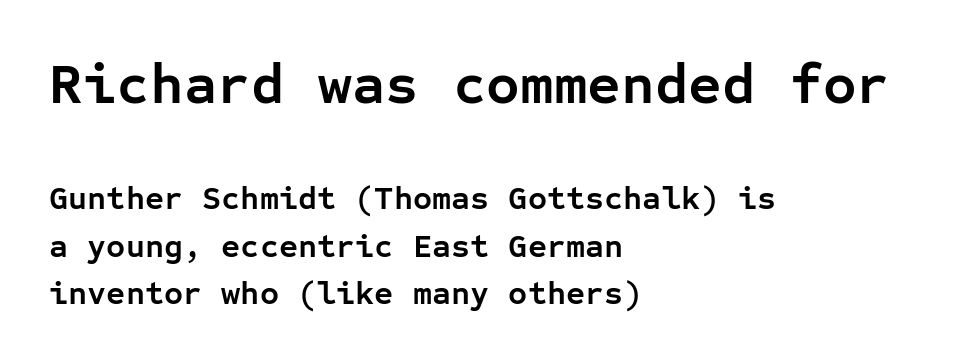
The image shows 58 px semibold sans-serif type, upright, monospaced; set left-aligned, normal line spacing (1.43x), normal letter spacing, not underlined; the first (top) block is 1.76x larger; low stroke contrast and a medium x-height.
